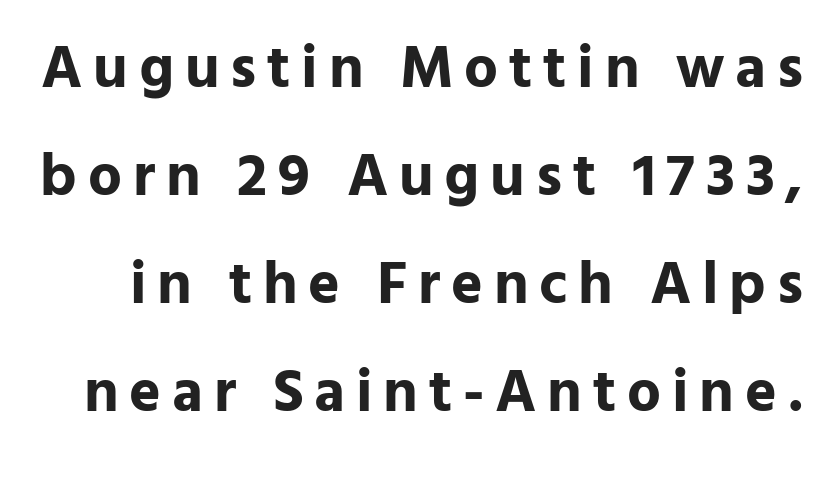
{"serif": "no", "italic": "no", "bold": "yes", "weight": "bold", "width": "normal", "stroke_contrast": "low", "x_height": "medium", "monospaced": "no", "underline": "no", "line_spacing_ratio": 1.8, "glyph_px": 60}
